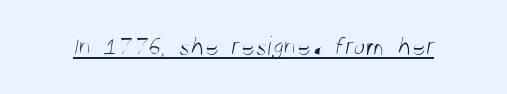
Q: Is the text bold? A: No.
Q: Is the text underlined? A: Yes.
Q: Is the spacing between letters normal or unusually wide? A: Normal.
